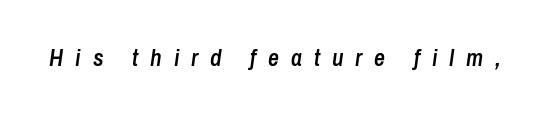
The specimen omits any rule beneath the text block's lines. Looking at the ascenders, they clearly lean. Tracking value appears strongly positive — letters spread wide. Its strokes are somewhat broadened, the hallmark of semibold type.
